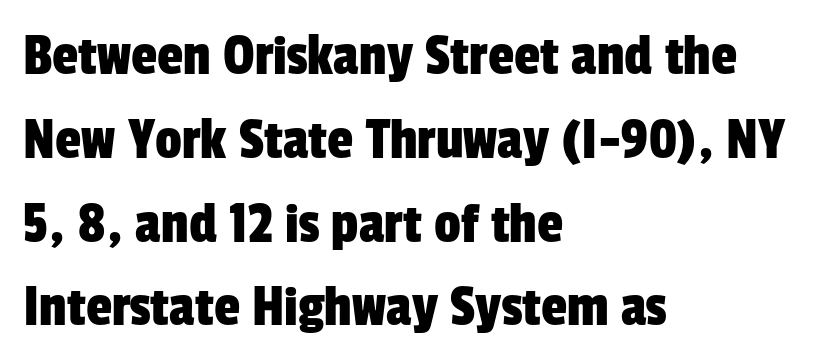
The image shows 59 px condensed sans-serif type; set left-aligned, normal line spacing (1.42x), normal letter spacing, not underlined; low stroke contrast and a medium x-height.
